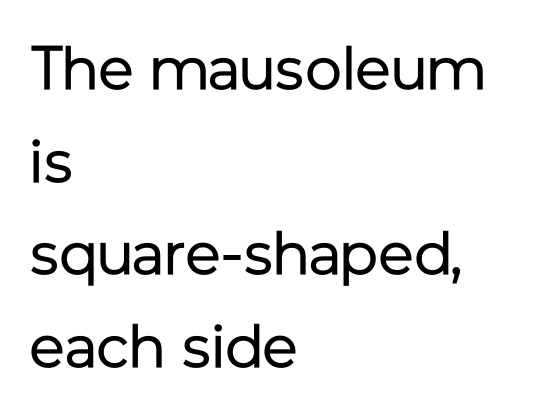
{"serif": "no", "italic": "no", "bold": "no", "weight": "regular", "width": "normal", "stroke_contrast": "low", "x_height": "medium", "monospaced": "no", "underline": "no", "align": "left", "line_spacing": "normal", "line_spacing_ratio": 1.52, "letter_spacing": "normal", "letter_spacing_em": 0.0, "glyph_px": 61}
